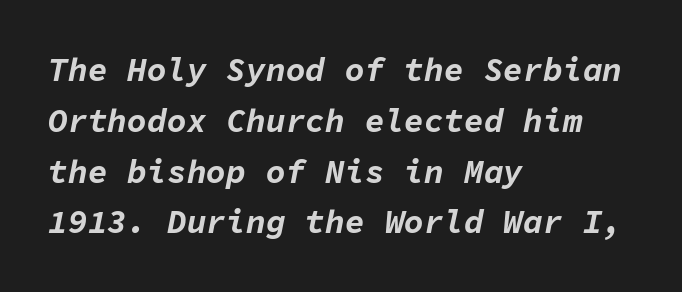
{"italic": "yes", "lean": "right", "slant_degrees": 11, "bold": "yes", "weight": "bold", "width": "normal", "stroke_contrast": "low", "x_height": "medium", "monospaced": "yes", "underline": "no", "align": "left", "line_spacing": "normal", "line_spacing_ratio": 1.54, "letter_spacing": "normal", "letter_spacing_em": 0.0, "glyph_px": 33}
